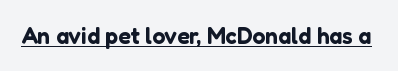
Q: Is the text italic (slanted)? A: No, it is upright.
Q: Is the text underlined? A: Yes.
Q: Is the spacing between letters normal or unusually wide? A: Normal.
